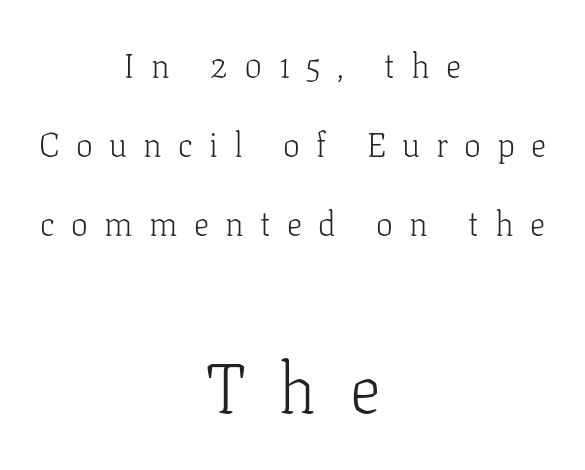
The image shows 69 px light serif type, upright; set centered, loose line spacing (2.32x), unusually wide letter spacing (+0.48 em), not underlined; the second (bottom) block is 2.03x larger; low stroke contrast and a medium x-height.
